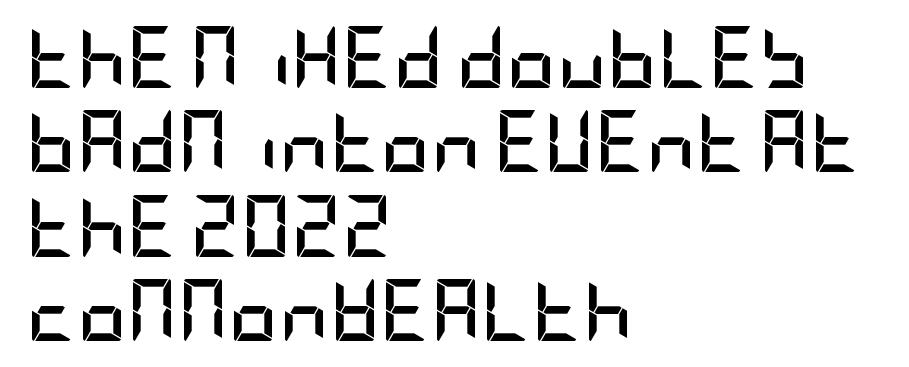
The image shows 62 px semibold, condensed sans-serif type, upright; set left-aligned, normal line spacing (1.36x), normal letter spacing, not underlined; low stroke contrast and a large x-height.
